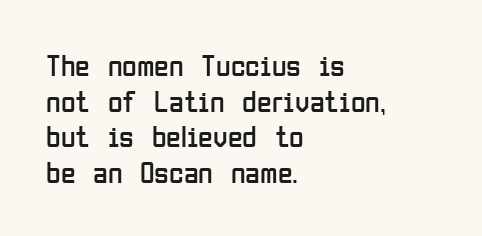
{"serif": "no", "italic": "no", "bold": "no", "weight": "regular", "width": "condensed", "stroke_contrast": "low", "x_height": "medium", "monospaced": "no", "underline": "no", "align": "left", "line_spacing_ratio": 1.19, "letter_spacing": "normal", "letter_spacing_em": 0.0, "glyph_px": 30}
